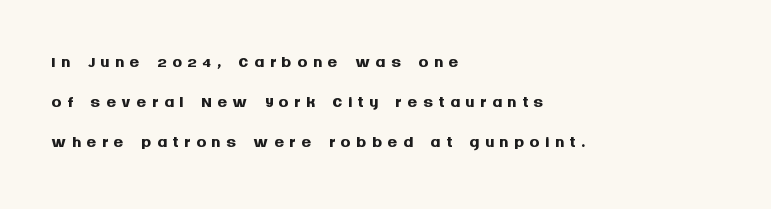
Q: Is the text bold? A: Yes.
Q: Is the text italic (slanted)? A: No, it is upright.
Q: Is the text underlined? A: No.
Q: How is the paragraph aligned? A: Left-aligned.
Q: Is the spacing between letters normal or unusually wide? A: Unusually wide.
Q: Is the spacing between lines tight, normal or loose? A: Normal.
